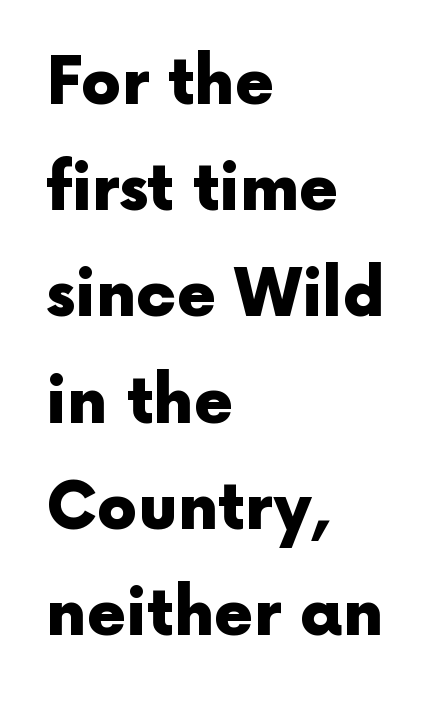
The image shows 64 px heavy sans-serif type, upright; set left-aligned, normal line spacing (1.66x), normal letter spacing, not underlined; a medium x-height.
